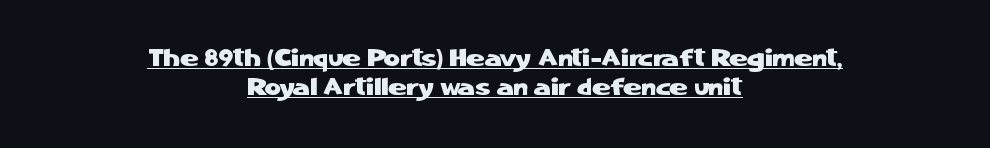
Each line of the rendering has a horizontal stroke beneath the glyphs. The type is set solid horizontally, with unmodified tracking. Ascenders rise straight up at ninety degrees. Horizontally, the lines are justified to the midpoint only.
